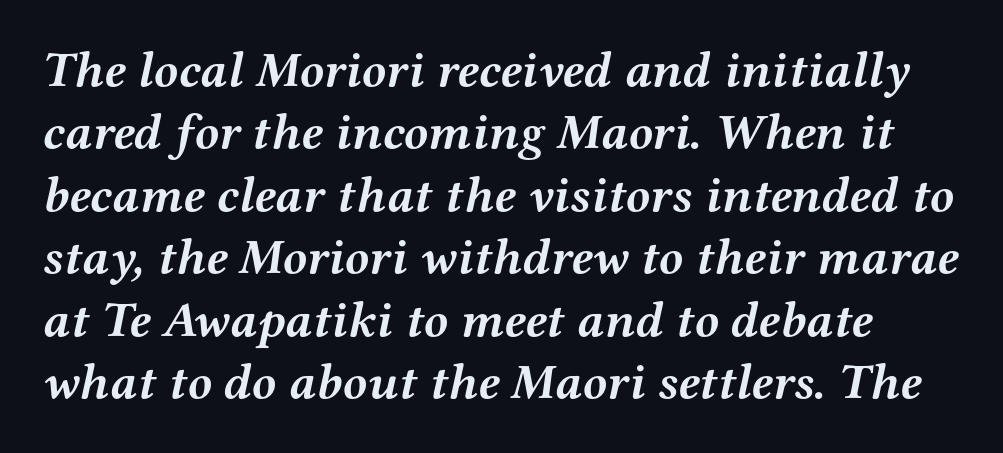
In terms of letterspacing, this is plain default setting. You could not count columns in this text — the font is proportionally spaced. Underlining? Definitely not there. The letters are bold, with thick, heavy strokes. What's the leading like? Ordinary, nothing unusual. The typeface chosen for these lines features serifs.
